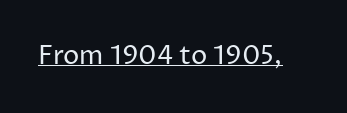
{"italic": "no", "bold": "no", "underline": "yes", "letter_spacing": "normal", "letter_spacing_em": 0.0, "glyph_px": 26}
